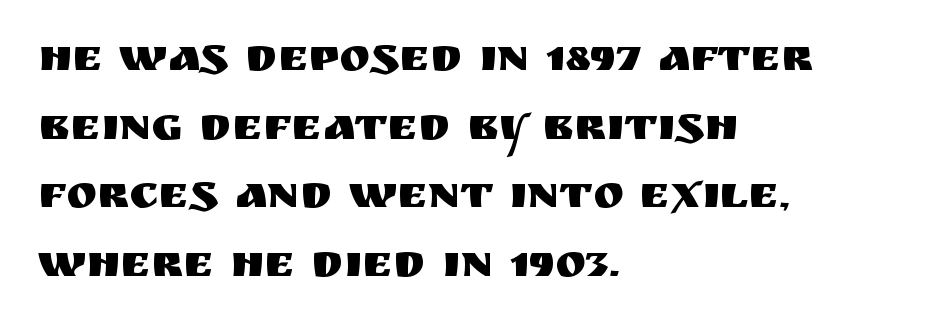
Varying glyph widths throughout — classic text-font behaviour. The line-height multiplier appears to be the usual default. If you drew a line through each stem, it would be perfectly vertical. Underline: absent. How are the letters spaced? Ordinarily, with no added tracking.
